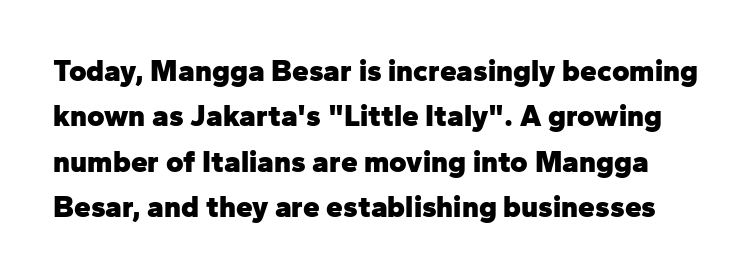
Q: Is the text bold? A: Yes.
Q: Is the text italic (slanted)? A: No, it is upright.
Q: Is the typeface a serif or a sans-serif typeface? A: Sans-serif.
Q: Is the text underlined? A: No.
Q: Is the spacing between letters normal or unusually wide? A: Normal.
Q: Is the spacing between lines tight, normal or loose? A: Normal.
Q: Width (condensed, normal, or wide)? A: Normal.
Q: Stroke contrast? A: Low.
Q: x-height? A: Medium.
Q: Monospaced? A: No.
